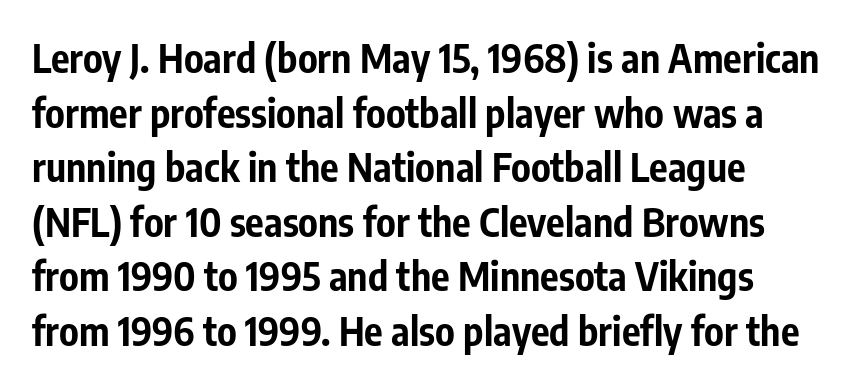
The image shows 39 px bold, condensed sans-serif type, upright; set left-aligned, normal line spacing (1.4x), normal letter spacing, not underlined; low stroke contrast and a medium x-height.
